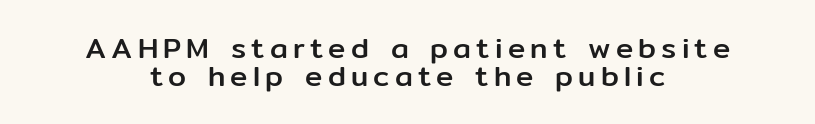
The image shows 29 px sans-serif type, upright; set centered, tight line spacing (0.98x), not underlined; low stroke contrast and a medium x-height.
